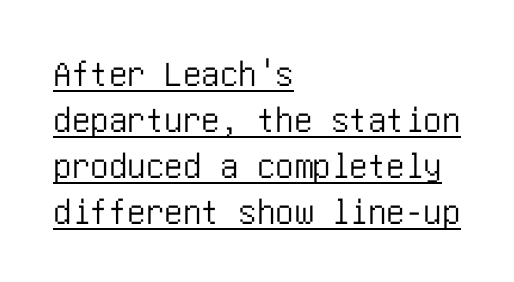
Italic? Not at all — the glyphs are vertical. Characters follow at the spacing the type designer built in. The lines in this sample share a left origin and differ only in where they stop. A rule runs beneath these lines of type. The letters carry no serifs — their stems end cleanly without finishing strokes.
